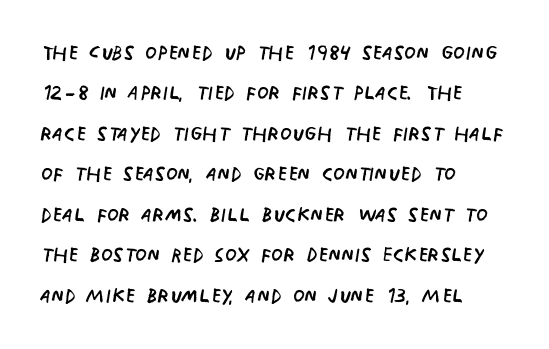
The image shows 27 px text type; set left-aligned, normal line spacing (1.5x), normal letter spacing, not underlined.
